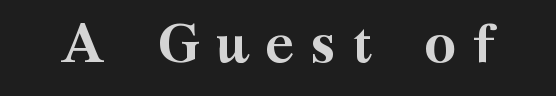
Q: Is the text bold? A: Yes.
Q: Is the text italic (slanted)? A: No, it is upright.
Q: Is the typeface a serif or a sans-serif typeface? A: Serif.
Q: Is the text underlined? A: No.
Q: Is the spacing between letters normal or unusually wide? A: Unusually wide.
Q: Width (condensed, normal, or wide)? A: Wide.
Q: Stroke contrast? A: Medium.
Q: x-height? A: Medium.
Q: Monospaced? A: No.
